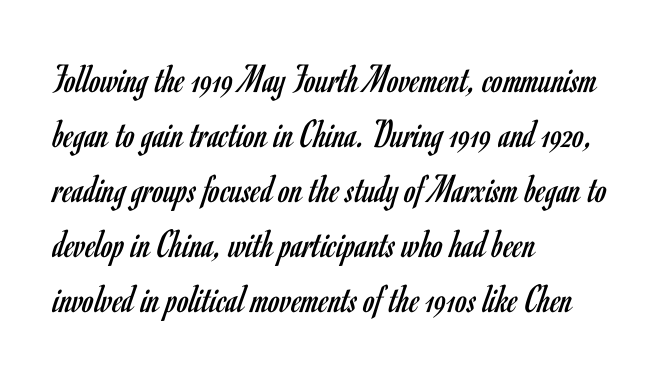
The leading is moderate, giving the passage an even texture. What stands out about the letter spacing? Nothing — it is the standard amount. Grotesque or geometric, the face here clearly has no serifs. Weight: not bold — regular or lighter.
